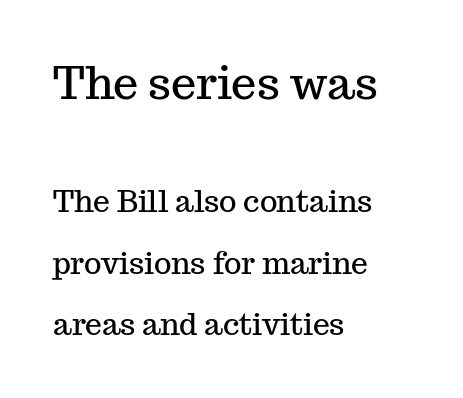
The image shows 45 px serif type, upright; set left-aligned, loose line spacing (2.05x), normal letter spacing, not underlined; the first (top) block is 1.5x larger; medium stroke contrast and a medium x-height.
